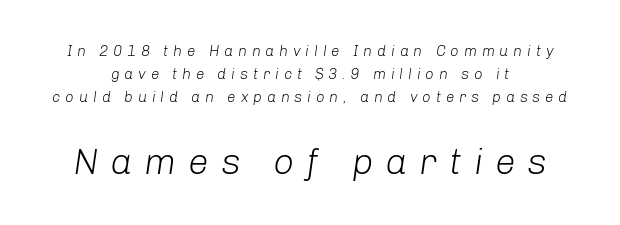
{"italic": "yes", "lean": "right", "slant_degrees": 8, "bold": "no", "weight": "light", "width": "normal", "stroke_contrast": "low", "x_height": "medium", "monospaced": "no", "underline": "no", "line_spacing": "normal", "line_spacing_ratio": 1.52, "letter_spacing": "wide", "letter_spacing_em": 0.32, "larger_block": "second", "size_ratio": 2.47, "glyph_px": 37}
